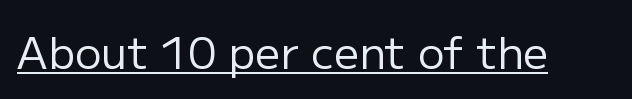
This rendering leaves character spacing at its baseline value. Posture: straight, roman, zero tilt. Somebody hit Ctrl+U on this one — the words are underlined. This sample has the flowing, uneven cadence of proportional lettering. The cut favours lightness, reaching ordinary text weight at its darkest. Examine the stroke ends and you'll find no serifs.
